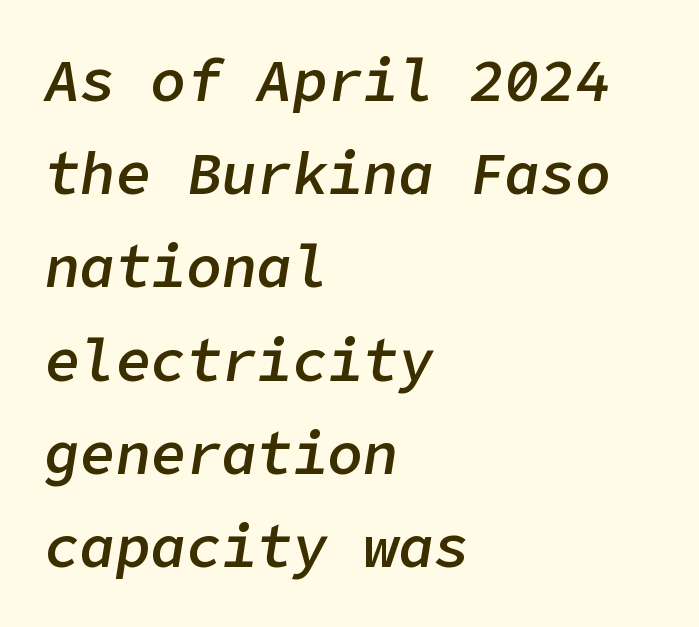
Q: Is the text bold? A: Semi-bold.
Q: Is the text italic (slanted)? A: Yes, it leans right by about 9 degrees.
Q: Is the text underlined? A: No.
Q: How is the paragraph aligned? A: Left-aligned.
Q: Is the spacing between letters normal or unusually wide? A: Normal.
Q: Is the spacing between lines tight, normal or loose? A: Normal.
Q: Width (condensed, normal, or wide)? A: Normal.
Q: Stroke contrast? A: Low.
Q: x-height? A: Medium.
